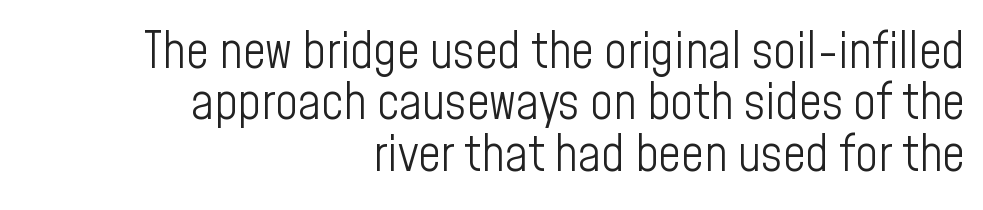
The image shows 50 px light, condensed sans-serif type, upright; set right-aligned, tight line spacing (1.03x), normal letter spacing, not underlined; low stroke contrast and a medium x-height.
